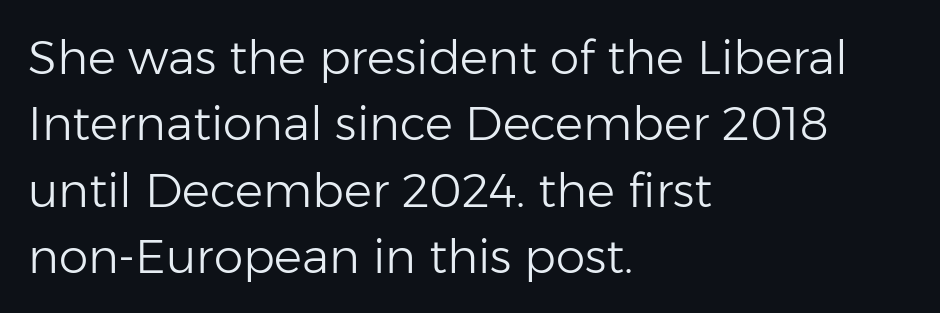
Q: Is the text bold? A: No.
Q: Is the text italic (slanted)? A: No, it is upright.
Q: Is the typeface a serif or a sans-serif typeface? A: Sans-serif.
Q: Is the text underlined? A: No.
Q: How is the paragraph aligned? A: Left-aligned.
Q: Is the spacing between letters normal or unusually wide? A: Normal.
Q: Is the spacing between lines tight, normal or loose? A: Normal.
Q: Width (condensed, normal, or wide)? A: Normal.
Q: Stroke contrast? A: Low.
Q: x-height? A: Medium.
Q: Monospaced? A: No.
